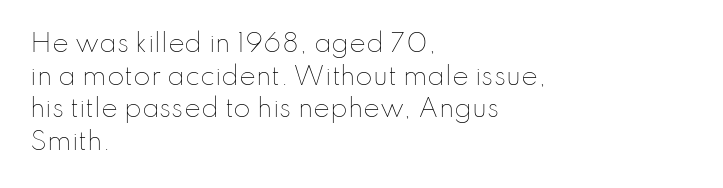
What's the leading like? Ordinary, nothing unusual. The passage shown has conventional tracking throughout. The typography opts for an upright posture over an oblique one. The passage is arranged the way most books set body copy — flush left.
